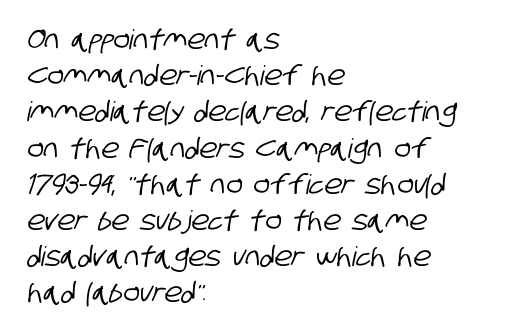
The image shows 27 px text type; set left-aligned, normal line spacing (1.34x), normal letter spacing, not underlined.
